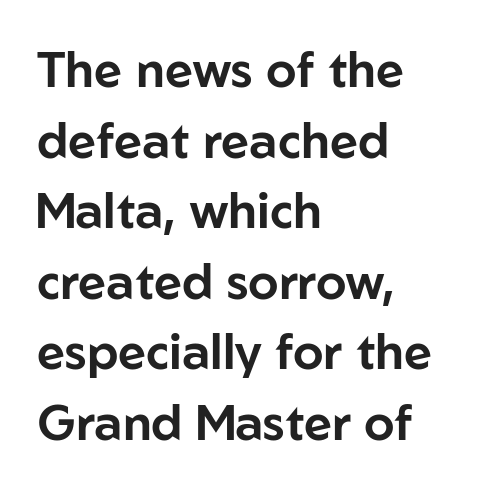
{"serif": "no", "italic": "no", "width": "normal", "stroke_contrast": "low", "x_height": "medium", "monospaced": "no", "underline": "no", "align": "left", "line_spacing": "normal", "line_spacing_ratio": 1.44, "letter_spacing": "normal", "letter_spacing_em": 0.0, "glyph_px": 49}
